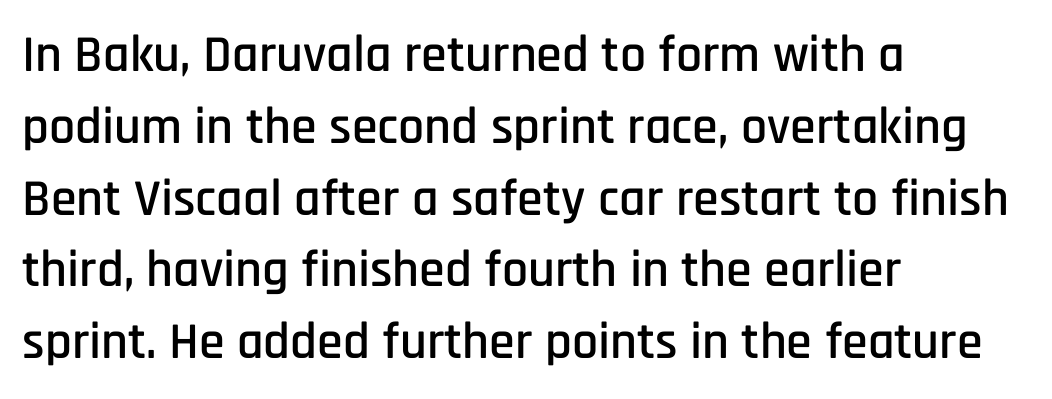
{"serif": "no", "italic": "no", "width": "condensed", "stroke_contrast": "low", "x_height": "large", "monospaced": "no", "underline": "no", "align": "left", "line_spacing": "normal", "line_spacing_ratio": 1.38, "letter_spacing": "normal", "letter_spacing_em": 0.0, "glyph_px": 52}
